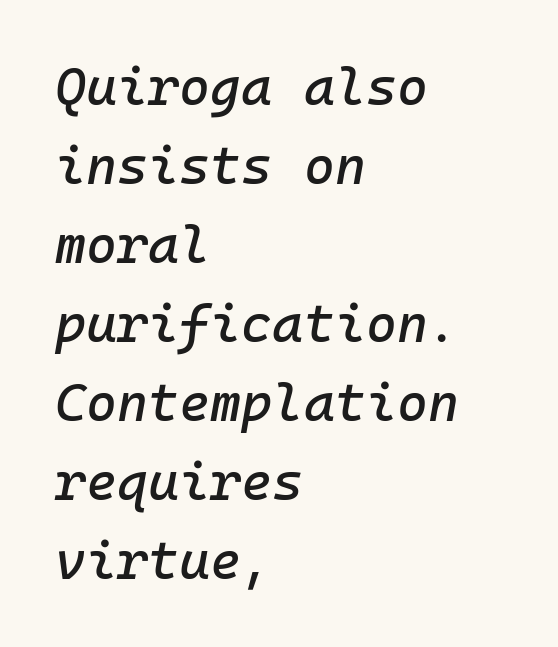
Q: Is the text italic (slanted)? A: Yes, it leans right by about 10 degrees.
Q: Is the text underlined? A: No.
Q: How is the paragraph aligned? A: Left-aligned.
Q: Is the spacing between letters normal or unusually wide? A: Normal.
Q: Is the spacing between lines tight, normal or loose? A: Normal.
Q: Width (condensed, normal, or wide)? A: Normal.
Q: Stroke contrast? A: Low.
Q: x-height? A: Medium.
Q: Monospaced? A: Yes.
